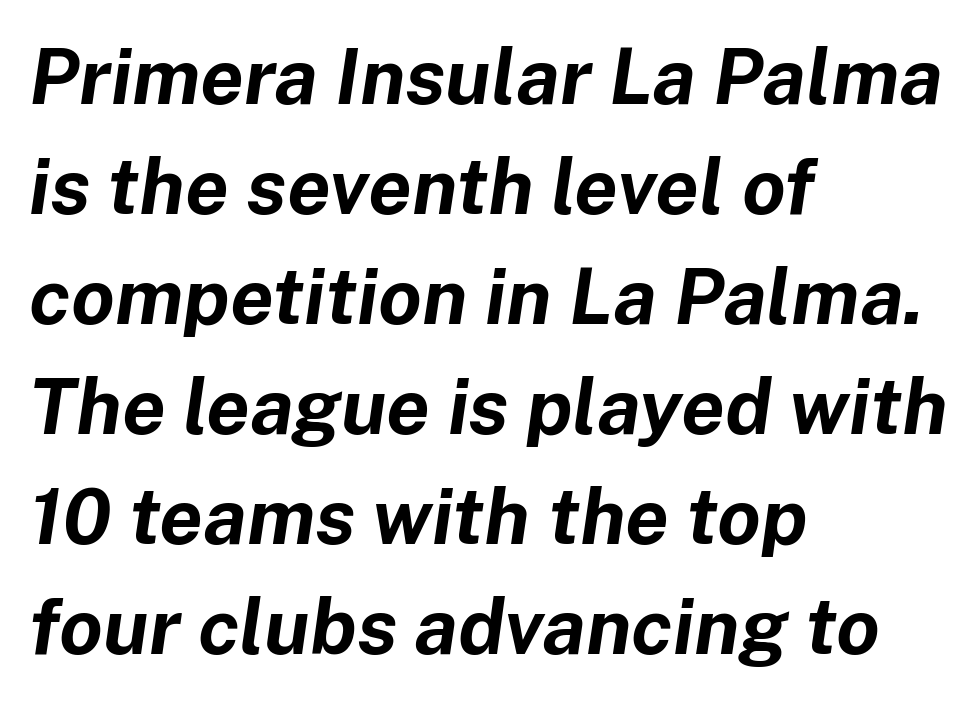
Q: Is the text bold? A: Yes.
Q: Is the text italic (slanted)? A: Yes, it leans right by about 8 degrees.
Q: Is the text underlined? A: No.
Q: How is the paragraph aligned? A: Left-aligned.
Q: Is the spacing between letters normal or unusually wide? A: Normal.
Q: Is the spacing between lines tight, normal or loose? A: Normal.
Q: Width (condensed, normal, or wide)? A: Normal.
Q: Stroke contrast? A: Low.
Q: x-height? A: Medium.
Q: Monospaced? A: No.
